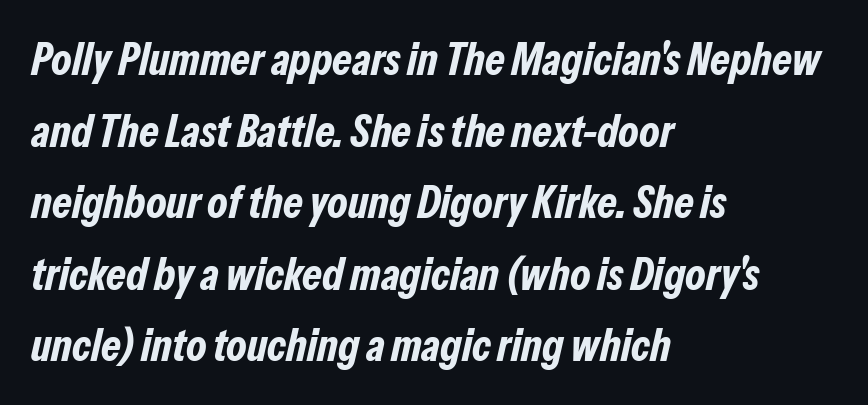
{"italic": "yes", "lean": "right", "slant_degrees": 13, "bold": "yes", "weight": "bold", "width": "condensed", "stroke_contrast": "low", "x_height": "medium", "monospaced": "no", "underline": "no", "align": "left", "line_spacing": "normal", "line_spacing_ratio": 1.59, "letter_spacing": "normal", "letter_spacing_em": 0.0, "glyph_px": 45}
